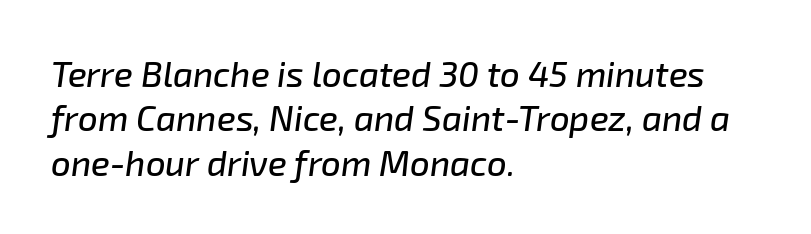
{"italic": "yes", "lean": "right", "slant_degrees": 8, "width": "normal", "stroke_contrast": "low", "x_height": "medium", "monospaced": "no", "underline": "no", "align": "left", "line_spacing": "normal", "line_spacing_ratio": 1.27, "letter_spacing": "normal", "letter_spacing_em": 0.0, "glyph_px": 35}
